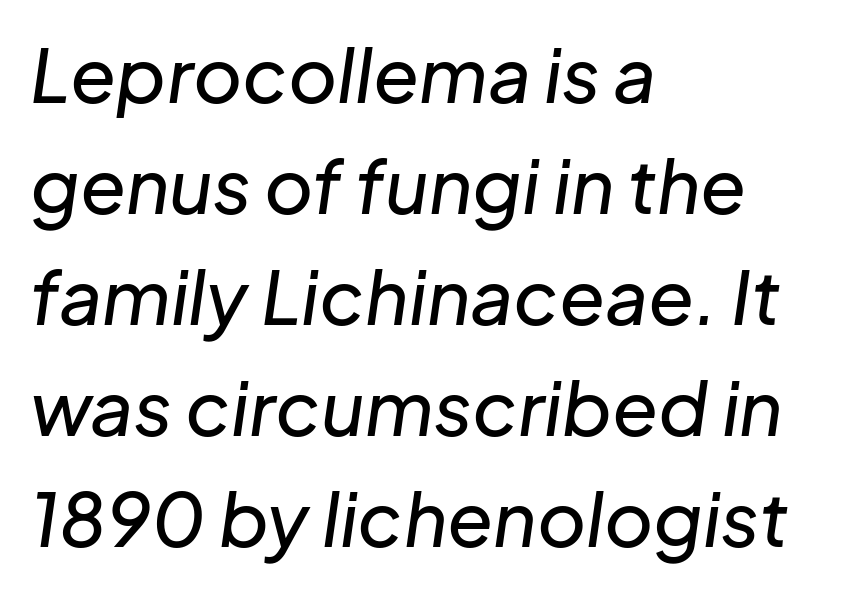
Q: Is the text italic (slanted)? A: Yes, it leans right by about 8 degrees.
Q: Is the text underlined? A: No.
Q: How is the paragraph aligned? A: Left-aligned.
Q: Is the spacing between letters normal or unusually wide? A: Normal.
Q: Is the spacing between lines tight, normal or loose? A: Normal.
Q: Width (condensed, normal, or wide)? A: Normal.
Q: Stroke contrast? A: Low.
Q: x-height? A: Medium.
Q: Monospaced? A: No.
